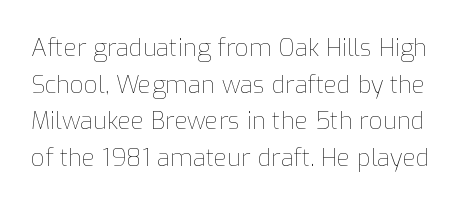
The image shows 24 px text type, upright; set normal line spacing (1.53x), normal letter spacing, not underlined.
